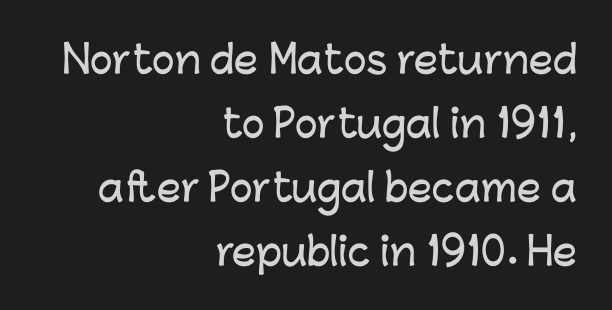
The image shows 38 px sans-serif type, upright; set right-aligned, normal line spacing (1.68x), normal letter spacing, not underlined; low stroke contrast and a medium x-height.
